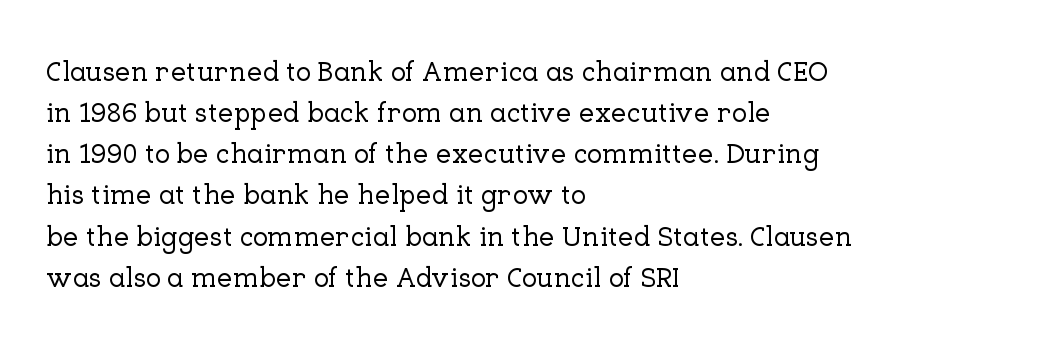
{"serif": "yes", "italic": "no", "width": "normal", "stroke_contrast": "low", "x_height": "medium", "monospaced": "no", "underline": "no", "align": "left", "line_spacing": "normal", "line_spacing_ratio": 1.47, "letter_spacing": "normal", "letter_spacing_em": 0.0, "glyph_px": 28}
